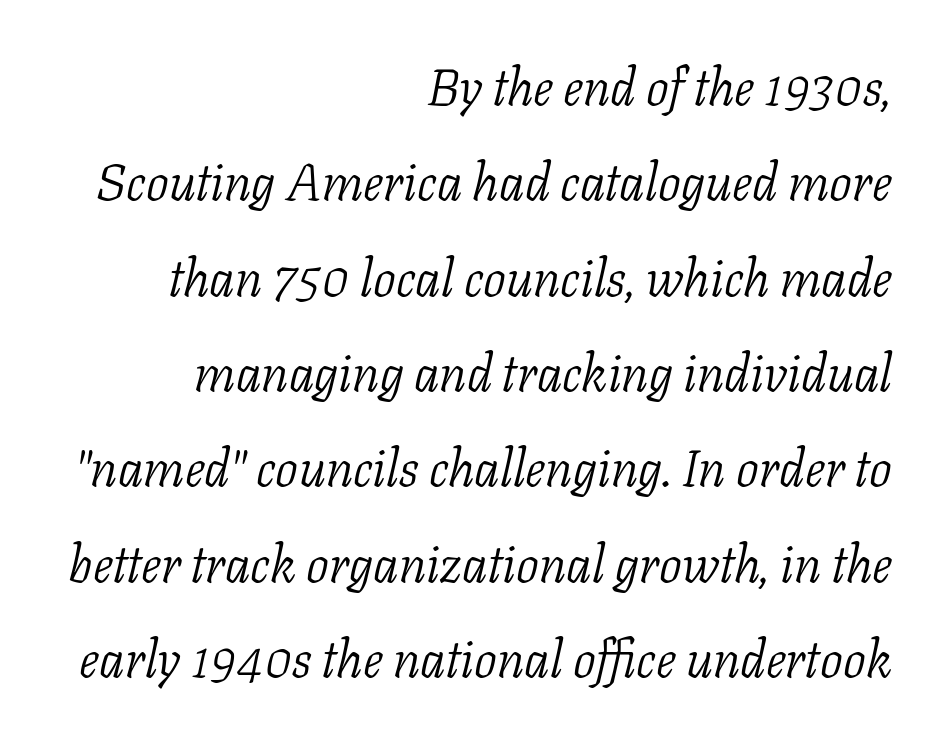
The specimen reads as italic at a glance. Stroke mass is kept to a normal reading level or below. Tracking here is standard; glyphs follow each other at the usual distance. The designer went with a serif here, giving each stem small feet. The lines are quadded right. Beneath every word, the page is bare.
